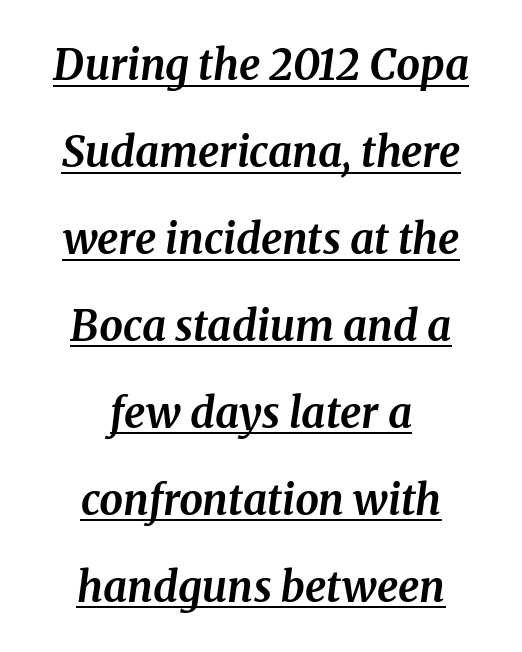
The image shows 42 px bold serif type, italic (leaning right); set centered, loose line spacing (2.07x), normal letter spacing, underlined; medium stroke contrast and a medium x-height.
